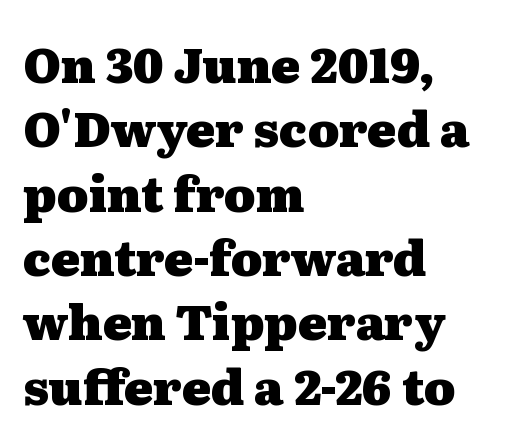
Q: Is the text bold? A: Yes.
Q: Is the text italic (slanted)? A: No, it is upright.
Q: Is the typeface a serif or a sans-serif typeface? A: Serif.
Q: Is the text underlined? A: No.
Q: How is the paragraph aligned? A: Left-aligned.
Q: Is the spacing between letters normal or unusually wide? A: Normal.
Q: Is the spacing between lines tight, normal or loose? A: Normal.
Q: Width (condensed, normal, or wide)? A: Wide.
Q: Stroke contrast? A: Medium.
Q: x-height? A: Medium.
Q: Monospaced? A: No.
